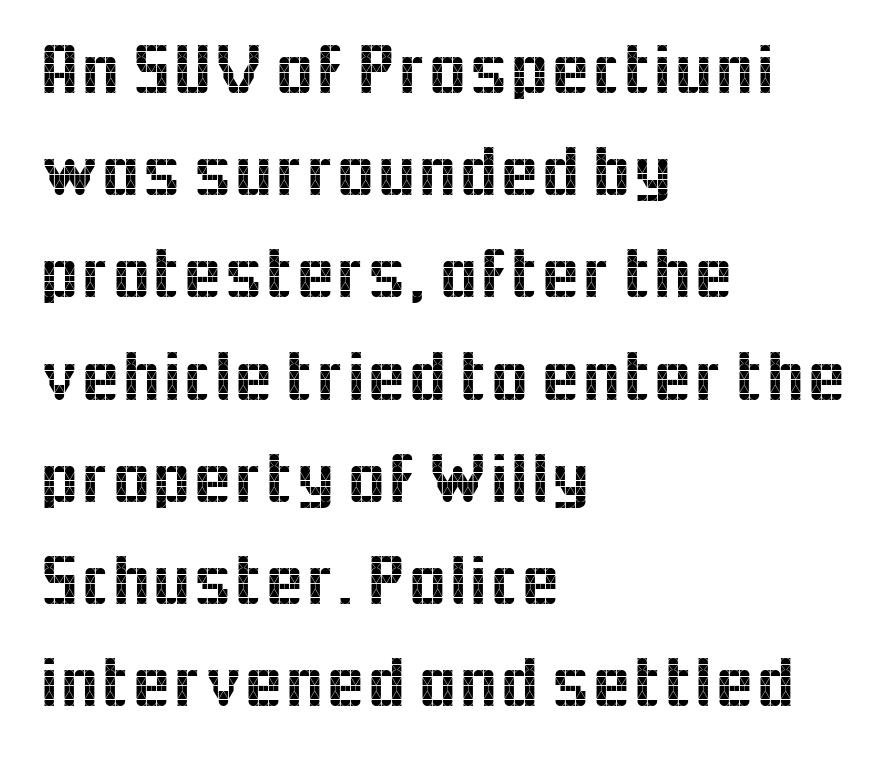
{"serif": "no", "italic": "no", "width": "normal", "x_height": "medium", "monospaced": "no", "underline": "no", "align": "left", "line_spacing": "normal", "line_spacing_ratio": 1.42, "letter_spacing": "normal", "letter_spacing_em": 0.0, "glyph_px": 72}
